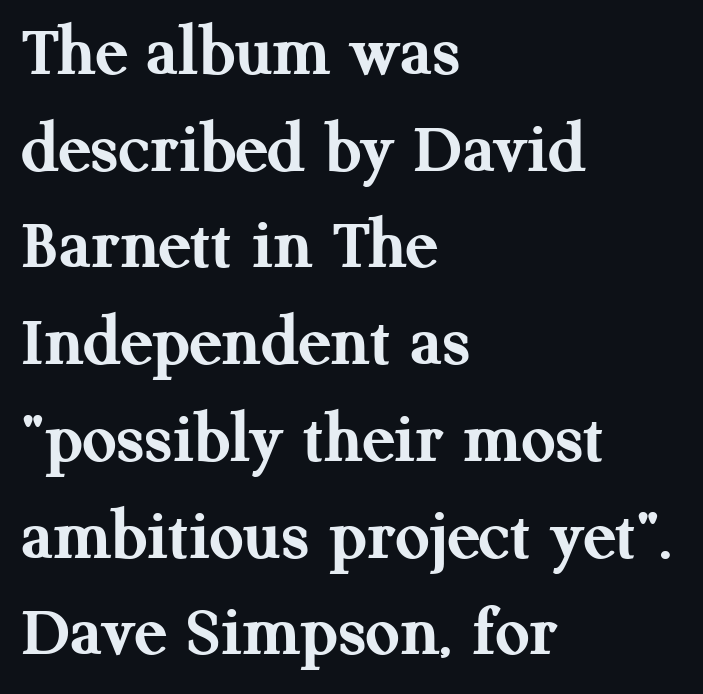
The passage is arranged the way most books set body copy — flush left. Descenders hang freely into open space. Is this a sans? No — the strokes have serifs. Quick note: not italic, upright. Caption: standard tracking, unaltered.
